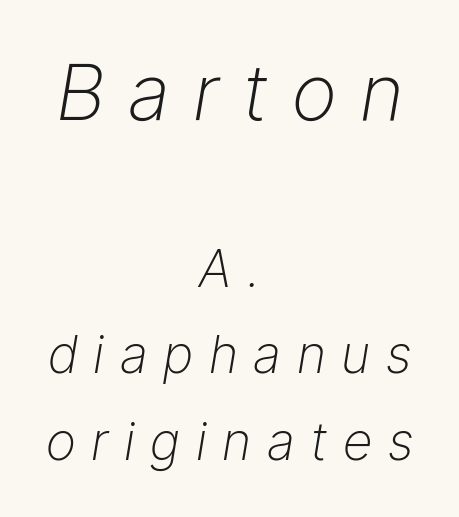
{"italic": "yes", "lean": "right", "slant_degrees": 9, "bold": "no", "weight": "light", "width": "normal", "stroke_contrast": "low", "x_height": "medium", "monospaced": "no", "underline": "no", "align": "center", "line_spacing": "normal", "line_spacing_ratio": 1.66, "letter_spacing": "wide", "letter_spacing_em": 0.3, "larger_block": "first", "size_ratio": 1.5, "glyph_px": 78}
